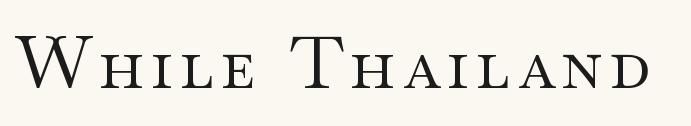
The image shows 72 px regular-weight, wide serif type, upright; set not underlined; medium stroke contrast and a small x-height.
